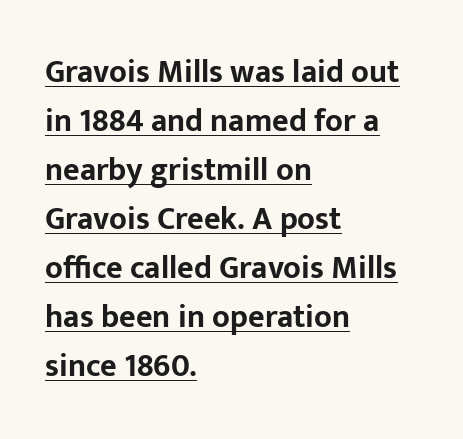
The image shows 32 px bold sans-serif type, upright; set left-aligned, normal line spacing (1.53x), normal letter spacing, underlined; low stroke contrast and a medium x-height.
